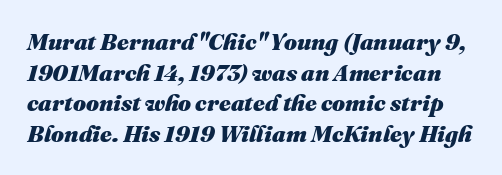
{"italic": "yes", "lean": "right", "slant_degrees": 16, "bold": "yes", "underline": "no", "line_spacing": "normal", "line_spacing_ratio": 1.33, "letter_spacing": "normal", "letter_spacing_em": 0.0, "glyph_px": 23}
